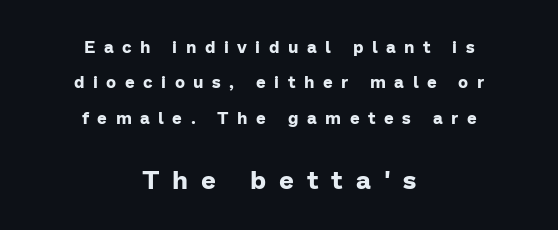
{"italic": "no", "bold": "yes", "underline": "no", "align": "center", "line_spacing": "loose", "line_spacing_ratio": 2.08, "letter_spacing": "wide", "letter_spacing_em": 0.5, "larger_block": "second", "size_ratio": 1.53, "glyph_px": 26}
